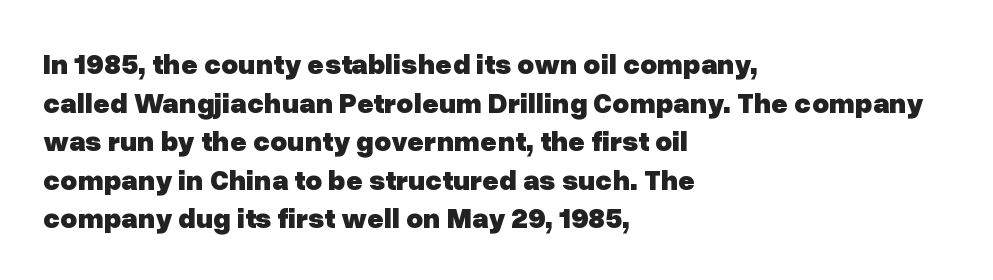
Q: Is the text bold? A: Yes.
Q: Is the text italic (slanted)? A: No, it is upright.
Q: Is the typeface a serif or a sans-serif typeface? A: Sans-serif.
Q: Is the text underlined? A: No.
Q: How is the paragraph aligned? A: Left-aligned.
Q: Is the spacing between letters normal or unusually wide? A: Normal.
Q: Is the spacing between lines tight, normal or loose? A: Normal.
Q: Width (condensed, normal, or wide)? A: Normal.
Q: Stroke contrast? A: Low.
Q: x-height? A: Medium.
Q: Monospaced? A: No.
